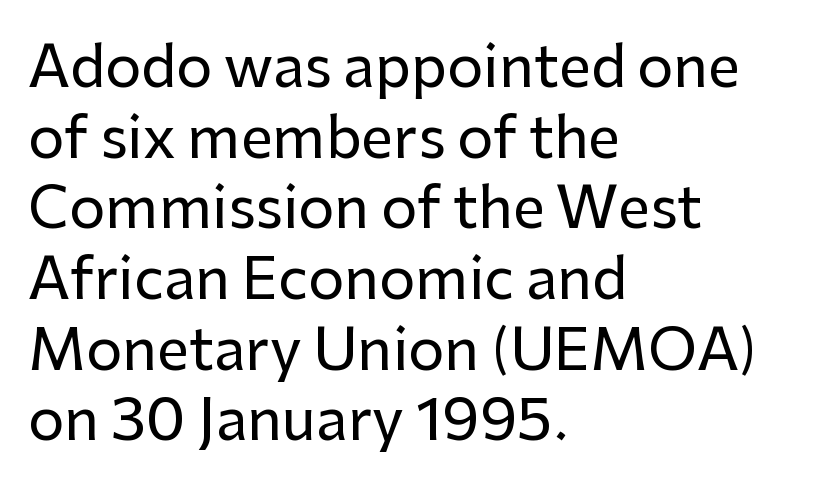
Q: Is the text italic (slanted)? A: No, it is upright.
Q: Is the typeface a serif or a sans-serif typeface? A: Sans-serif.
Q: Is the text underlined? A: No.
Q: How is the paragraph aligned? A: Left-aligned.
Q: Is the spacing between letters normal or unusually wide? A: Normal.
Q: Width (condensed, normal, or wide)? A: Normal.
Q: Stroke contrast? A: Low.
Q: x-height? A: Medium.
Q: Monospaced? A: No.
